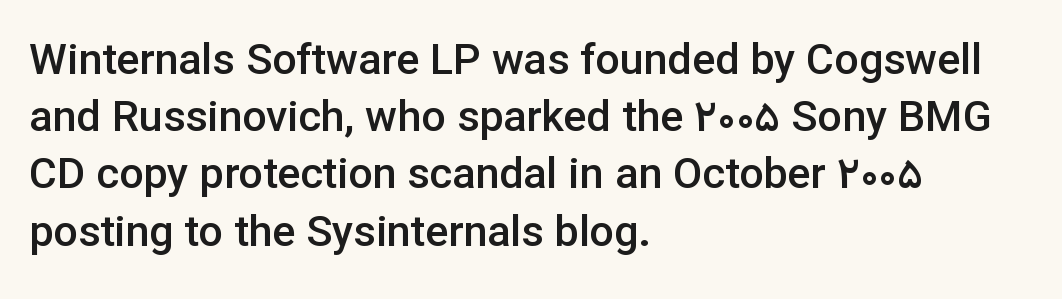
Evenly set lines give the paragraph a standard silhouette. These lines are composed in type without serifs. You could call the tracking neutral — neither tight nor loose. This is moderately heavy type, rendered in semibold. The face used here is proportionally spaced, like ordinary book or web type. Check the space under the baseline: it is left empty.
